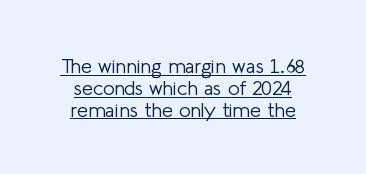
Italic? Not at all — the glyphs are vertical. The lines are packed closely together with very little leading. Observe the ordinary spacing: letters are neighbours, not strangers. The glyphs are accompanied by a horizontal stroke just below them.
